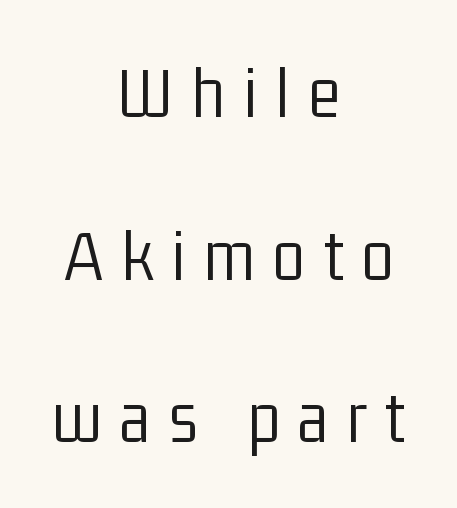
Q: Is the text bold? A: No.
Q: Is the text italic (slanted)? A: No, it is upright.
Q: Is the typeface a serif or a sans-serif typeface? A: Sans-serif.
Q: Is the text underlined? A: No.
Q: How is the paragraph aligned? A: Centered.
Q: Is the spacing between letters normal or unusually wide? A: Unusually wide.
Q: Is the spacing between lines tight, normal or loose? A: Loose.
Q: Width (condensed, normal, or wide)? A: Condensed.
Q: Stroke contrast? A: Low.
Q: x-height? A: Medium.
Q: Monospaced? A: No.
